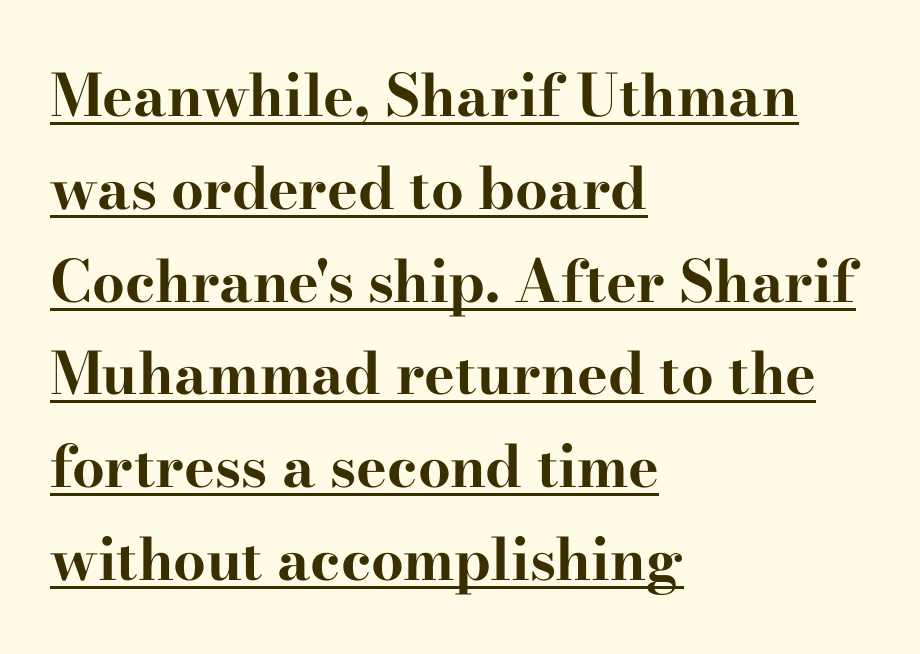
The image shows 58 px bold, wide serif type, upright; set left-aligned, normal line spacing (1.6x), normal letter spacing, underlined; high stroke contrast and a small x-height.
